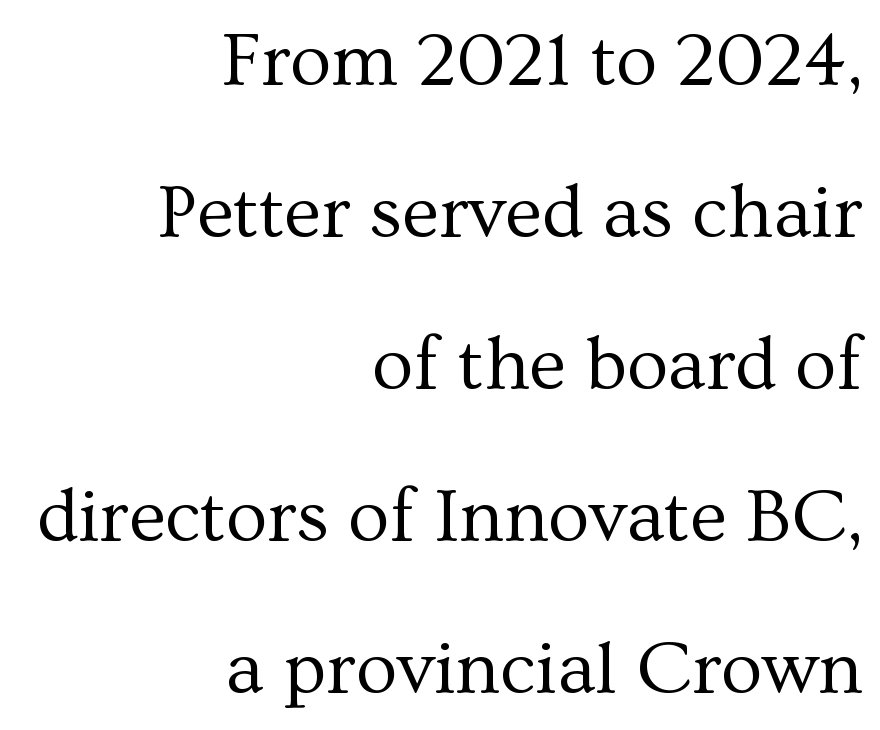
The image shows 76 px regular-weight serif type, upright; set right-aligned, loose line spacing (2.0x), normal letter spacing, not underlined; medium stroke contrast and a medium x-height.
